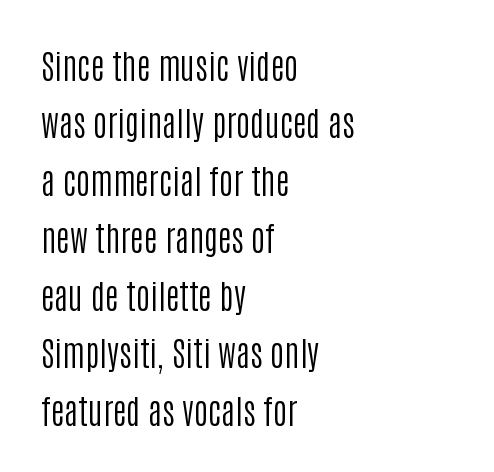
Font category for this specimen: sans-serif. This rendering leaves character spacing at its baseline value. Beneath every word, the page is bare. This is not heavy type; no bold has been used. Each line starts at the same left margin while the right side varies. The lines sit at an ordinary, default distance from one another.
